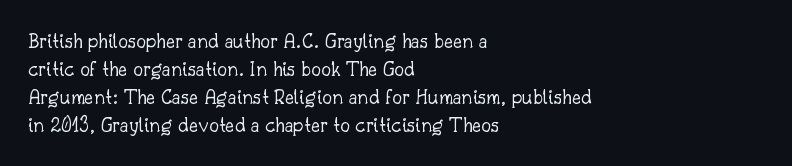
Q: Is the text bold? A: No.
Q: Is the text italic (slanted)? A: No, it is upright.
Q: Is the text underlined? A: No.
Q: How is the paragraph aligned? A: Left-aligned.
Q: Is the spacing between letters normal or unusually wide? A: Normal.
Q: Is the spacing between lines tight, normal or loose? A: Normal.
